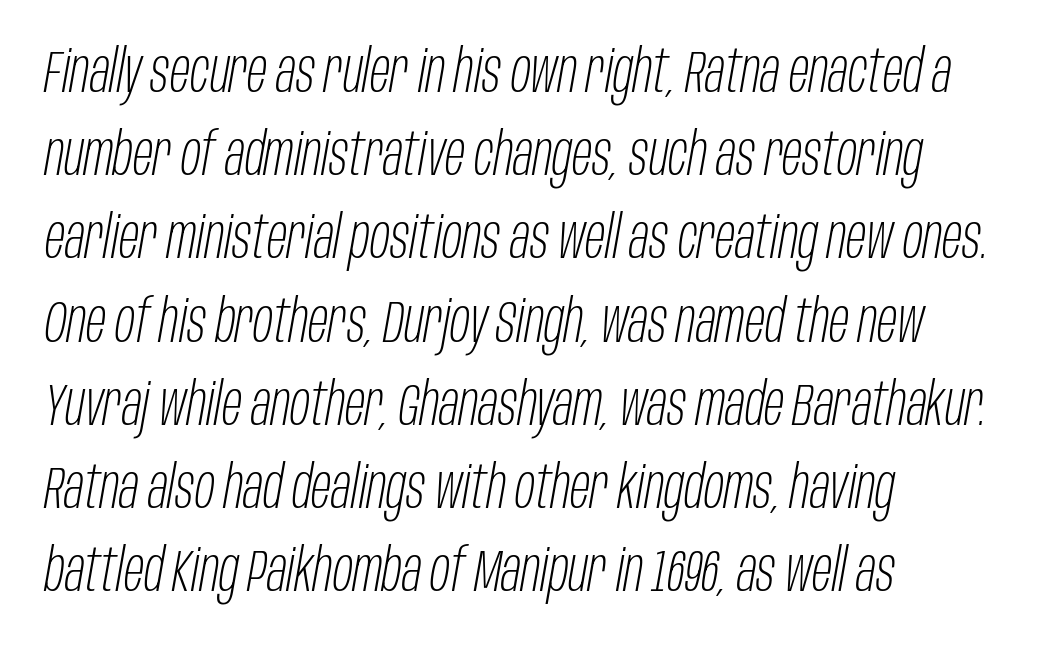
{"italic": "yes", "lean": "right", "slant_degrees": 10, "bold": "no", "weight": "light", "width": "condensed", "stroke_contrast": "low", "x_height": "large", "monospaced": "no", "underline": "no", "align": "left", "line_spacing": "normal", "line_spacing_ratio": 1.41, "letter_spacing": "normal", "letter_spacing_em": 0.0, "glyph_px": 59}
